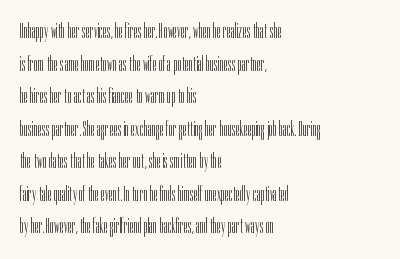
The axis of the letterforms is exactly vertical. Here the glyphs are tracked normally, forming tight word shapes. Descenders hang freely into open space. Line beginnings align vertically; line endings do not. The rows are spaced the way most documents space them.
